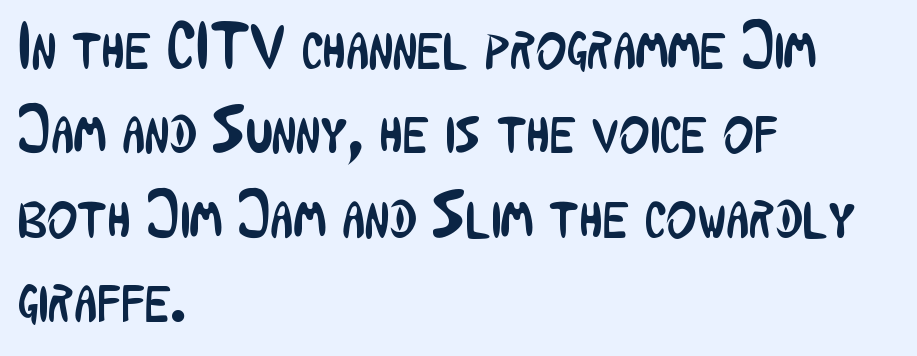
{"serif": "no", "italic": "no", "bold": "no", "weight": "regular", "width": "condensed", "stroke_contrast": "low", "x_height": "medium", "monospaced": "no", "underline": "no", "align": "left", "line_spacing": "normal", "line_spacing_ratio": 1.3, "letter_spacing": "normal", "letter_spacing_em": 0.0, "glyph_px": 65}
